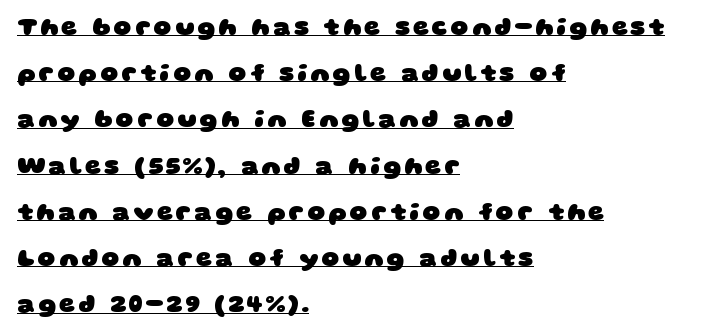
Q: Is the text bold? A: Yes.
Q: Is the text underlined? A: Yes.
Q: How is the paragraph aligned? A: Left-aligned.
